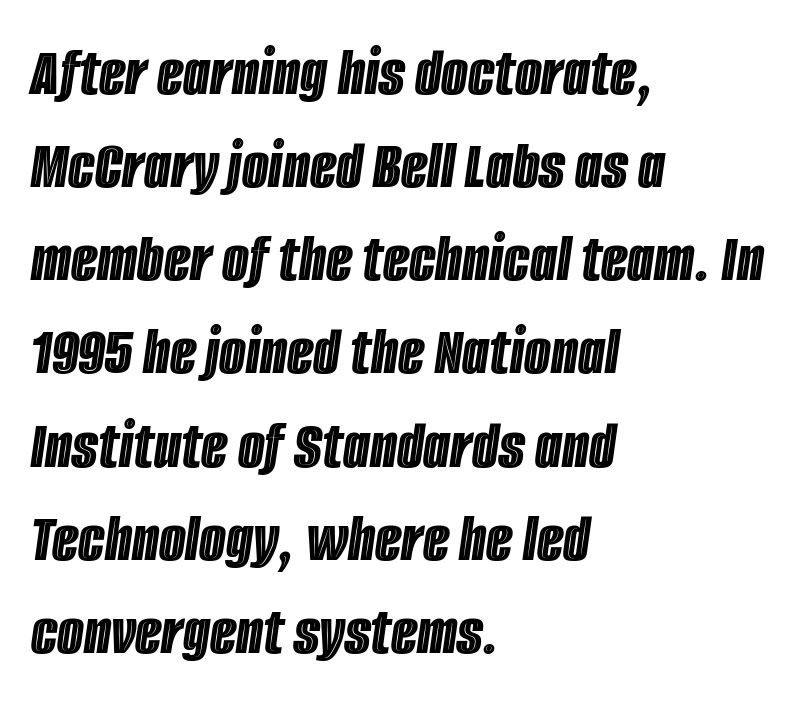
The lines are quadded left. Each letter keeps its own natural width here, so spacing adapts to shape. Emphasis-style slanted type is in use. Evenly set lines give the paragraph a standard silhouette. Glyph-to-glyph distance matches everyday printed text.
